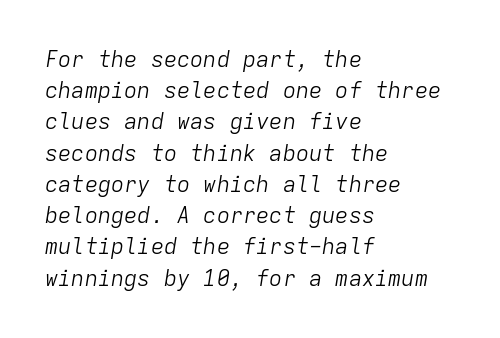
Q: Is the text bold? A: No.
Q: Is the text italic (slanted)? A: Yes, it leans right by about 9 degrees.
Q: Is the text underlined? A: No.
Q: How is the paragraph aligned? A: Left-aligned.
Q: Is the spacing between letters normal or unusually wide? A: Normal.
Q: Is the spacing between lines tight, normal or loose? A: Normal.
